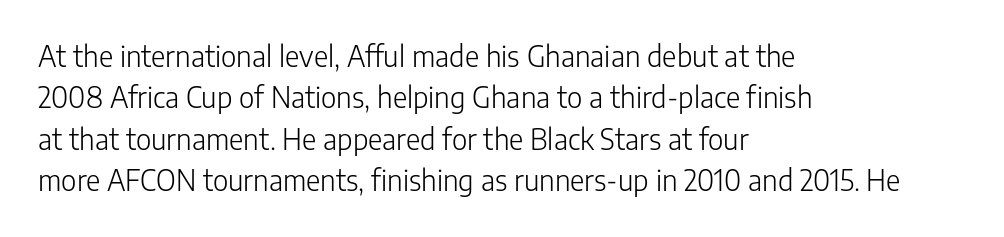
Q: Is the text bold? A: No.
Q: Is the text italic (slanted)? A: No, it is upright.
Q: Is the typeface a serif or a sans-serif typeface? A: Sans-serif.
Q: Is the text underlined? A: No.
Q: How is the paragraph aligned? A: Left-aligned.
Q: Is the spacing between letters normal or unusually wide? A: Normal.
Q: Is the spacing between lines tight, normal or loose? A: Normal.
Q: Width (condensed, normal, or wide)? A: Normal.
Q: Stroke contrast? A: Low.
Q: x-height? A: Medium.
Q: Monospaced? A: No.
